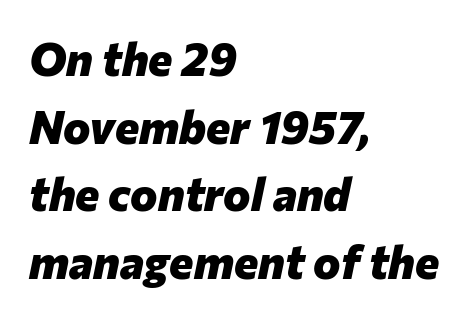
Q: Is the text bold? A: Yes.
Q: Is the text italic (slanted)? A: Yes, it leans right by about 12 degrees.
Q: Is the text underlined? A: No.
Q: How is the paragraph aligned? A: Left-aligned.
Q: Is the spacing between letters normal or unusually wide? A: Normal.
Q: Is the spacing between lines tight, normal or loose? A: Normal.
Q: Width (condensed, normal, or wide)? A: Normal.
Q: Stroke contrast? A: Low.
Q: x-height? A: Medium.
Q: Monospaced? A: No.
